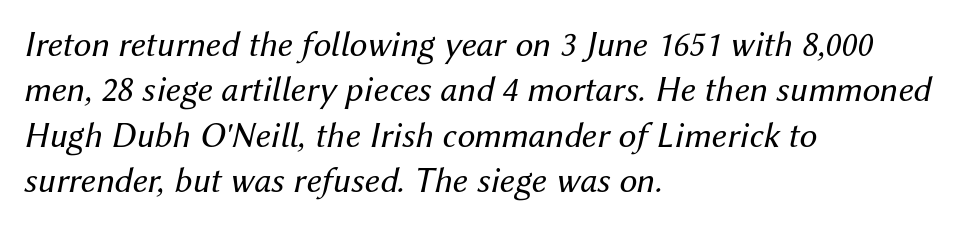
The image shows 36 px regular-weight type, italic (leaning right); set left-aligned, normal line spacing (1.26x), normal letter spacing, not underlined; medium stroke contrast and a medium x-height.
